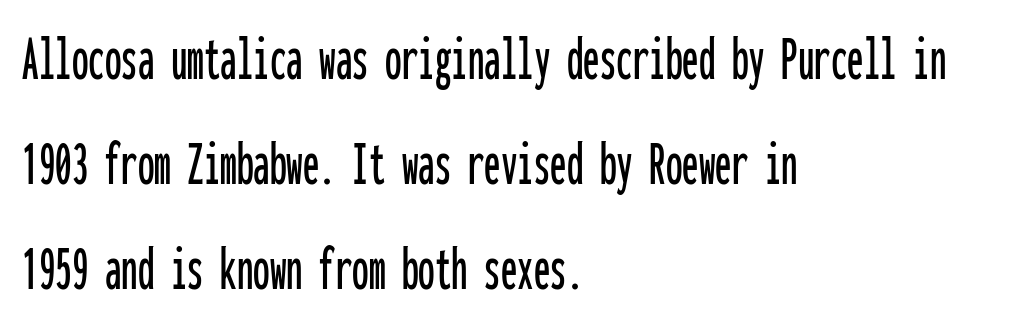
Whoever set this chose a conventional vertical rhythm. The line texture is even and compact thanks to regular tracking. The passage shown is typed in a monospace face where columns stay perfectly aligned. No italicization has been applied; the sample stays upright. Unlike a traditional serif, this face leaves its strokes unadorned.
